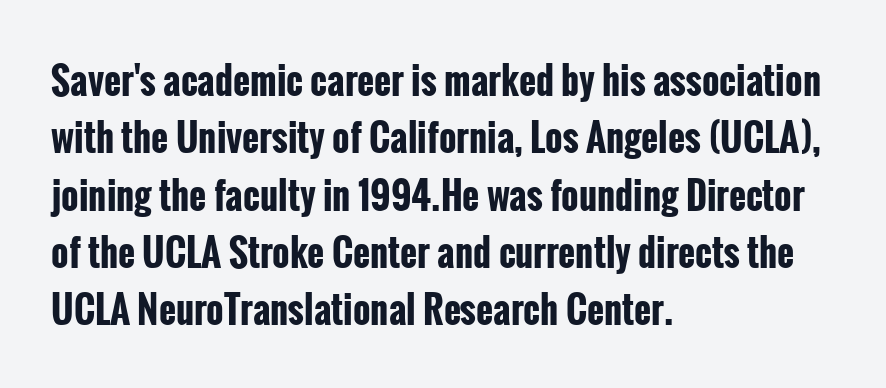
The image shows 37 px bold, condensed sans-serif type, upright; set left-aligned, normal line spacing (1.55x), normal letter spacing, not underlined; low stroke contrast and a medium x-height.
